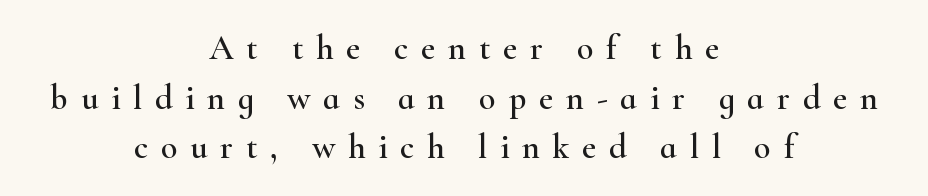
Q: Is the text italic (slanted)? A: No, it is upright.
Q: Is the typeface a serif or a sans-serif typeface? A: Serif.
Q: Is the text underlined? A: No.
Q: How is the paragraph aligned? A: Centered.
Q: Is the spacing between letters normal or unusually wide? A: Unusually wide.
Q: Is the spacing between lines tight, normal or loose? A: Normal.
Q: Width (condensed, normal, or wide)? A: Wide.
Q: Stroke contrast? A: High.
Q: x-height? A: Small.
Q: Monospaced? A: No.
